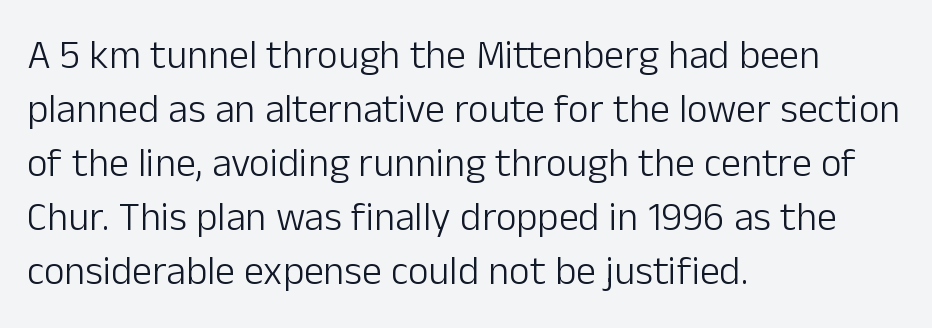
The image shows 40 px light sans-serif type, upright; set left-aligned, normal line spacing (1.35x), normal letter spacing, not underlined; low stroke contrast and a medium x-height.
